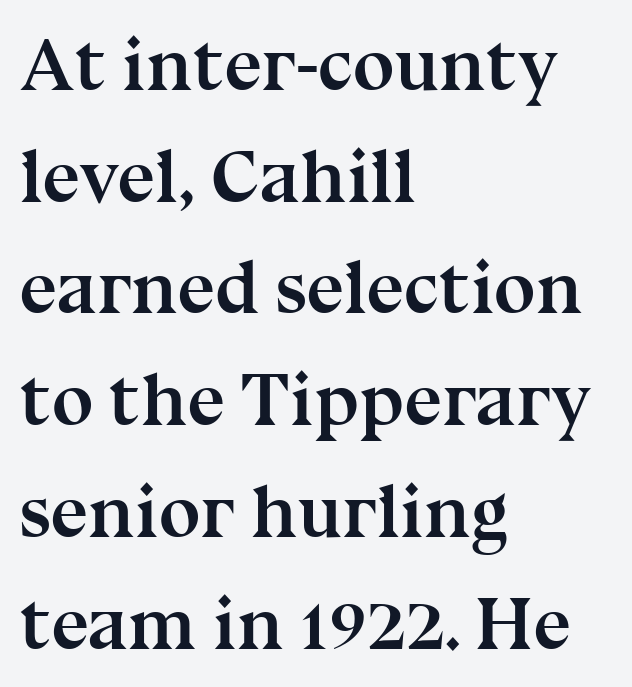
Q: Is the text bold? A: Yes.
Q: Is the text italic (slanted)? A: No, it is upright.
Q: Is the typeface a serif or a sans-serif typeface? A: Serif.
Q: Is the text underlined? A: No.
Q: How is the paragraph aligned? A: Left-aligned.
Q: Is the spacing between letters normal or unusually wide? A: Normal.
Q: Is the spacing between lines tight, normal or loose? A: Normal.
Q: Width (condensed, normal, or wide)? A: Normal.
Q: Stroke contrast? A: Medium.
Q: x-height? A: Medium.
Q: Monospaced? A: No.
